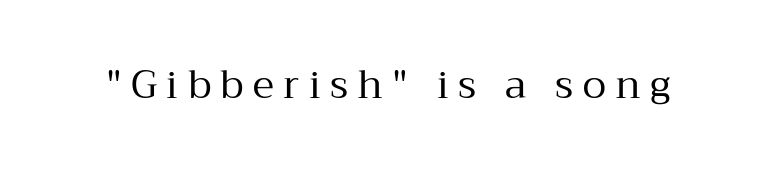
The image shows 39 px regular-weight serif type, upright; set unusually wide letter spacing (+0.24 em), not underlined; medium stroke contrast and a medium x-height.
